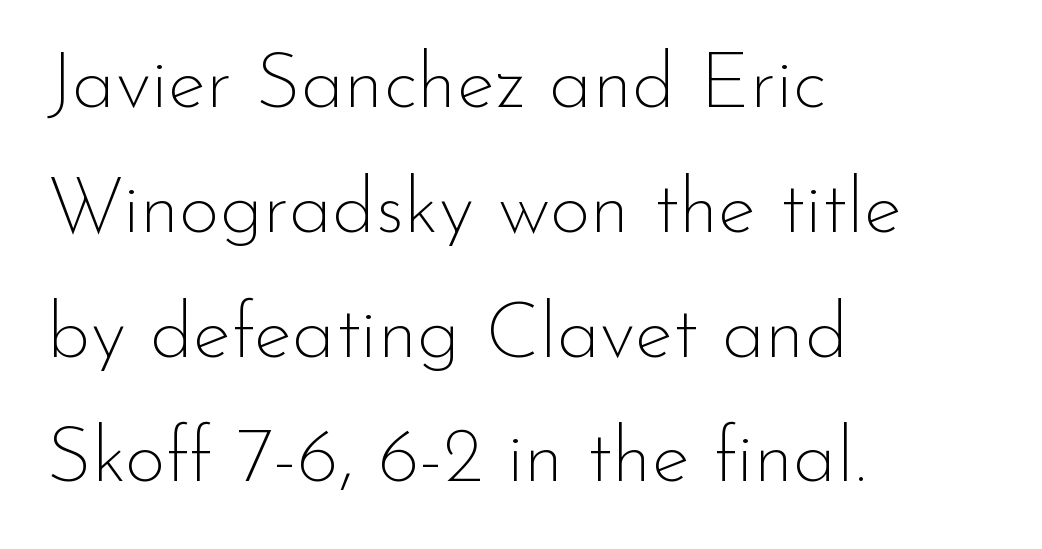
The font is comparable to plain body text, perhaps lighter. The space between consecutive lines is moderate. The passage is arranged the way most books set body copy — flush left. A clean baseline with only descenders dipping below it. Font category for this specimen: sans-serif. Note the varied advance widths — an 'i' is clearly narrower than an 'm'.
